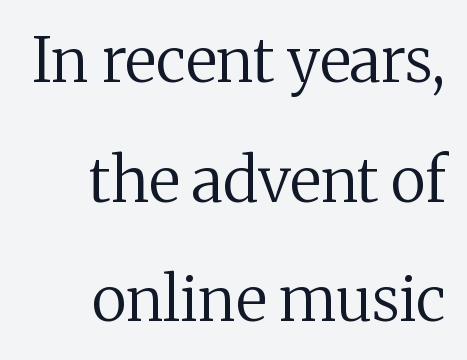
Q: Is the text bold? A: No.
Q: Is the text italic (slanted)? A: No, it is upright.
Q: Is the typeface a serif or a sans-serif typeface? A: Serif.
Q: Is the text underlined? A: No.
Q: How is the paragraph aligned? A: Right-aligned.
Q: Is the spacing between letters normal or unusually wide? A: Normal.
Q: Is the spacing between lines tight, normal or loose? A: Loose.
Q: Width (condensed, normal, or wide)? A: Normal.
Q: Stroke contrast? A: Medium.
Q: x-height? A: Medium.
Q: Monospaced? A: No.
